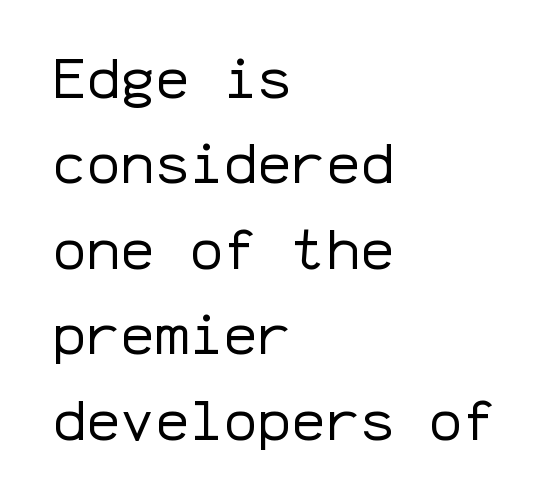
Q: Is the text bold? A: No.
Q: Is the text italic (slanted)? A: No, it is upright.
Q: Is the typeface a serif or a sans-serif typeface? A: Sans-serif.
Q: Is the text underlined? A: No.
Q: How is the paragraph aligned? A: Left-aligned.
Q: Is the spacing between letters normal or unusually wide? A: Normal.
Q: Is the spacing between lines tight, normal or loose? A: Normal.
Q: Width (condensed, normal, or wide)? A: Normal.
Q: Stroke contrast? A: Low.
Q: x-height? A: Medium.
Q: Monospaced? A: Yes.
